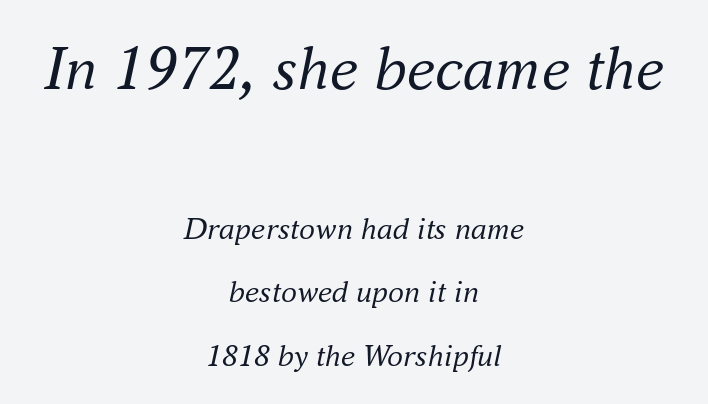
Q: Is the text bold? A: No.
Q: Is the text italic (slanted)? A: Yes, it leans right by about 16 degrees.
Q: Is the typeface a serif or a sans-serif typeface? A: Serif.
Q: Is the text underlined? A: No.
Q: How is the paragraph aligned? A: Centered.
Q: Is the spacing between letters normal or unusually wide? A: Normal.
Q: Is the spacing between lines tight, normal or loose? A: Loose.
Q: Which block of text is set in a larger size, the first (top) or the second (bottom)? A: The first (top) one.
Q: Width (condensed, normal, or wide)? A: Normal.
Q: Stroke contrast? A: Medium.
Q: x-height? A: Small.
Q: Monospaced? A: No.
